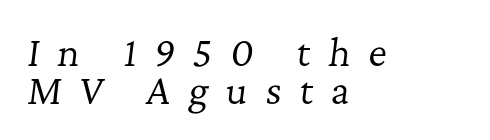
Here the designer chose a conventional face with non-uniform glyph widths. If you drew a ruler down the left edge, every line would touch it. The passage shown is not underscored anywhere. Is the stroke heavy? The answer is a plain regular-or-lighter. The glyphs look as if they've been sheared to an angle.
